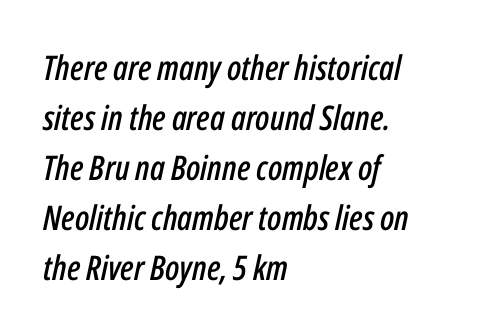
Typeset ragged right — the left edge is the straight one. Each letter keeps its own natural width here, so spacing adapts to shape. The zone under the glyphs is completely vacant. In terms of leading, this rendering sits right in the middle. Default kerning and tracking; the words read as compact shapes.
